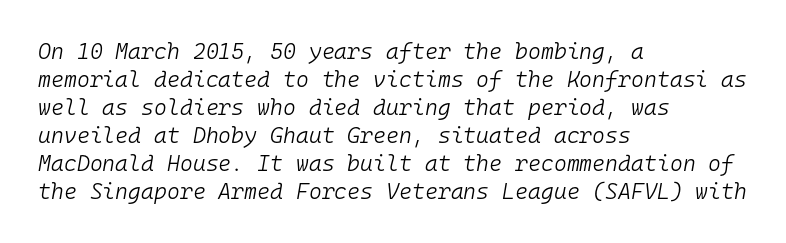
Q: Is the text bold? A: No.
Q: Is the text italic (slanted)? A: Yes, it leans right by about 10 degrees.
Q: Is the text underlined? A: No.
Q: How is the paragraph aligned? A: Left-aligned.
Q: Is the spacing between letters normal or unusually wide? A: Normal.
Q: Is the spacing between lines tight, normal or loose? A: Normal.
